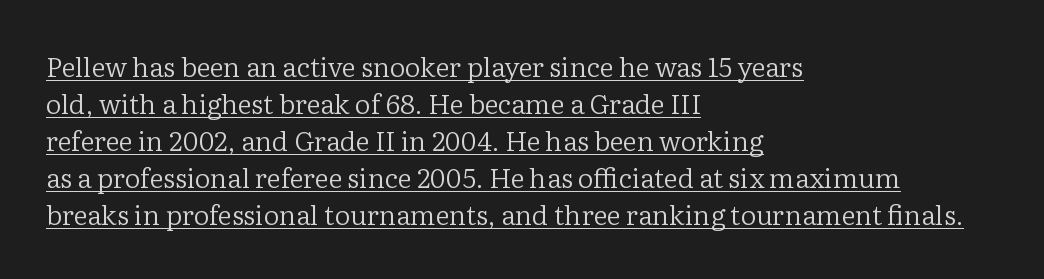
Q: Is the text bold? A: No.
Q: Is the text italic (slanted)? A: No, it is upright.
Q: Is the text underlined? A: Yes.
Q: How is the paragraph aligned? A: Left-aligned.
Q: Is the spacing between letters normal or unusually wide? A: Normal.
Q: Is the spacing between lines tight, normal or loose? A: Normal.
